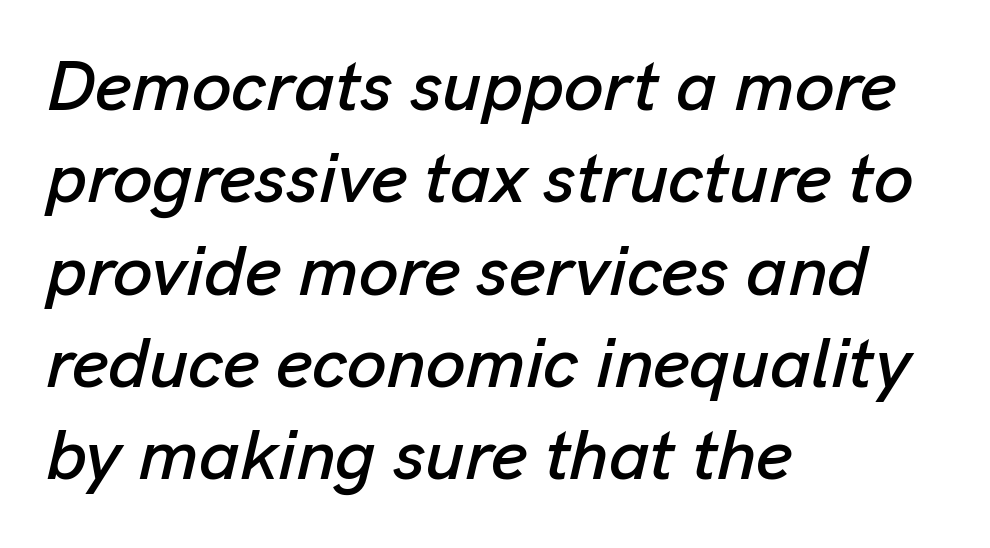
Q: Is the text italic (slanted)? A: Yes, it leans right by about 13 degrees.
Q: Is the text underlined? A: No.
Q: How is the paragraph aligned? A: Left-aligned.
Q: Is the spacing between letters normal or unusually wide? A: Normal.
Q: Is the spacing between lines tight, normal or loose? A: Normal.
Q: Width (condensed, normal, or wide)? A: Normal.
Q: Stroke contrast? A: Low.
Q: x-height? A: Medium.
Q: Monospaced? A: No.
